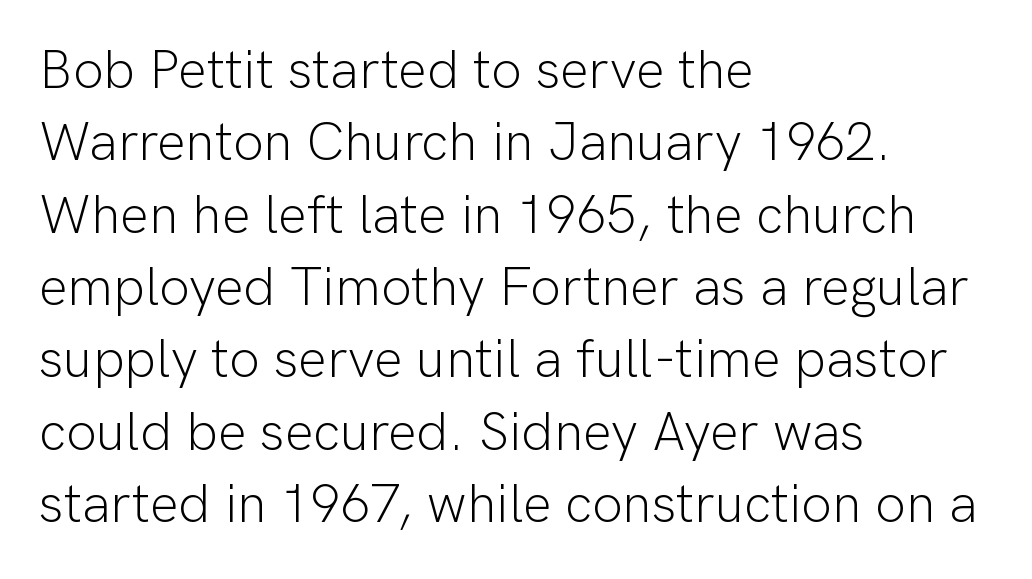
These lines are rendered in a variable-pitch font. Does extra space separate the letters? No, they use regular spacing. The lines sit at an ordinary, default distance from one another. The baseline area is clear. Ink coverage per letter is moderate at most.
